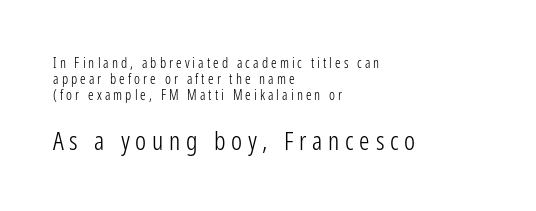
Q: Is the text bold? A: No.
Q: Is the text italic (slanted)? A: No, it is upright.
Q: Is the text underlined? A: No.
Q: How is the paragraph aligned? A: Left-aligned.
Q: Is the spacing between letters normal or unusually wide? A: Unusually wide.
Q: Is the spacing between lines tight, normal or loose? A: Tight.
Q: Which block of text is set in a larger size, the first (top) or the second (bottom)? A: The second (bottom) one.
